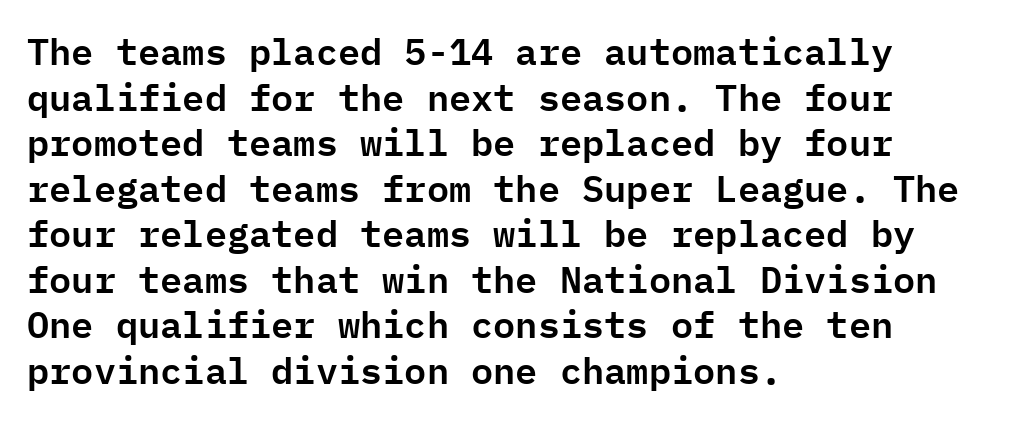
Q: Is the text italic (slanted)? A: No, it is upright.
Q: Is the typeface a serif or a sans-serif typeface? A: Sans-serif.
Q: Is the text underlined? A: No.
Q: How is the paragraph aligned? A: Left-aligned.
Q: Is the spacing between letters normal or unusually wide? A: Normal.
Q: Width (condensed, normal, or wide)? A: Normal.
Q: Stroke contrast? A: Low.
Q: x-height? A: Medium.
Q: Monospaced? A: Yes.
